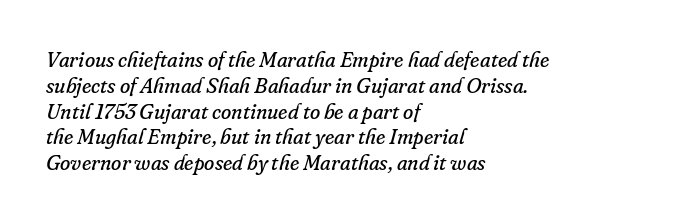
{"italic": "yes", "lean": "right", "slant_degrees": 16, "bold": "no", "underline": "no", "align": "left", "line_spacing_ratio": 1.23, "letter_spacing": "normal", "letter_spacing_em": 0.0, "glyph_px": 21}
